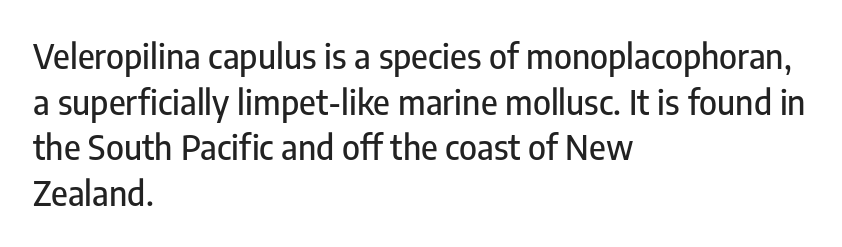
Q: Is the text italic (slanted)? A: No, it is upright.
Q: Is the typeface a serif or a sans-serif typeface? A: Sans-serif.
Q: Is the text underlined? A: No.
Q: How is the paragraph aligned? A: Left-aligned.
Q: Is the spacing between letters normal or unusually wide? A: Normal.
Q: Is the spacing between lines tight, normal or loose? A: Normal.
Q: Width (condensed, normal, or wide)? A: Condensed.
Q: Stroke contrast? A: Low.
Q: x-height? A: Medium.
Q: Monospaced? A: No.
